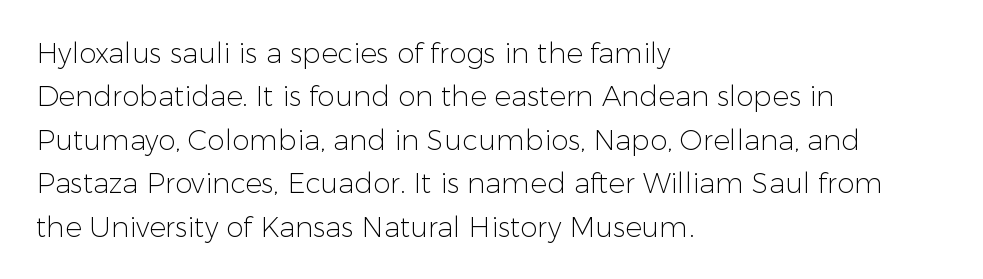
The image shows 28 px light sans-serif type, upright; set left-aligned, normal line spacing (1.55x), normal letter spacing, not underlined; low stroke contrast and a medium x-height.
